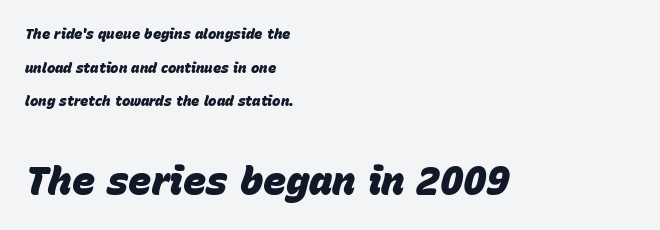
{"italic": "yes", "lean": "right", "slant_degrees": 15, "bold": "yes", "weight": "heavy", "width": "normal", "stroke_contrast": "low", "x_height": "large", "monospaced": "no", "underline": "no", "align": "left", "line_spacing": "loose", "line_spacing_ratio": 2.4, "letter_spacing": "normal", "letter_spacing_em": 0.0, "larger_block": "second", "size_ratio": 2.79, "glyph_px": 39}
